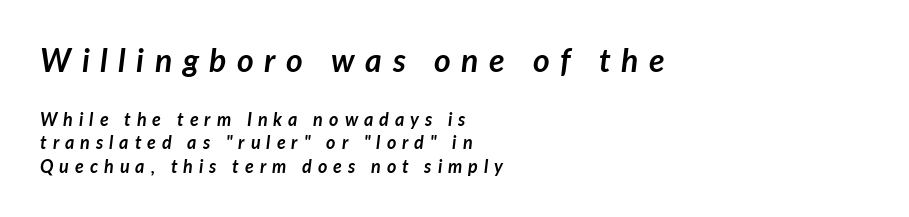
The image shows 32 px semibold type, italic (leaning right); set left-aligned, normal line spacing (1.31x), unusually wide letter spacing (+0.33 em), not underlined; the first (top) block is 1.78x larger; low stroke contrast and a medium x-height.
